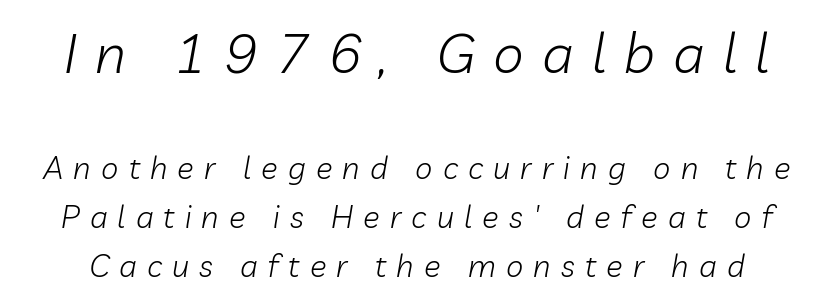
The image shows 55 px light type, italic (leaning right); set normal line spacing (1.57x), unusually wide letter spacing (+0.33 em), not underlined; the first (top) block is 1.77x larger; low stroke contrast and a medium x-height.
